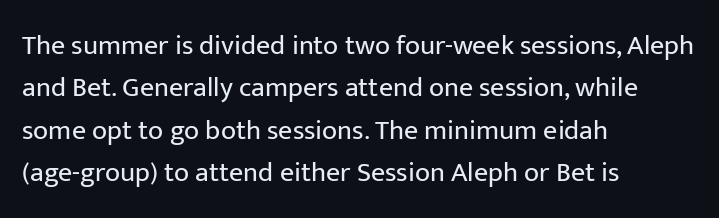
Q: Is the text bold? A: No.
Q: Is the text italic (slanted)? A: No, it is upright.
Q: Is the typeface a serif or a sans-serif typeface? A: Sans-serif.
Q: Is the text underlined? A: No.
Q: How is the paragraph aligned? A: Left-aligned.
Q: Is the spacing between letters normal or unusually wide? A: Normal.
Q: Is the spacing between lines tight, normal or loose? A: Normal.
Q: Width (condensed, normal, or wide)? A: Normal.
Q: Stroke contrast? A: Low.
Q: x-height? A: Medium.
Q: Monospaced? A: No.
